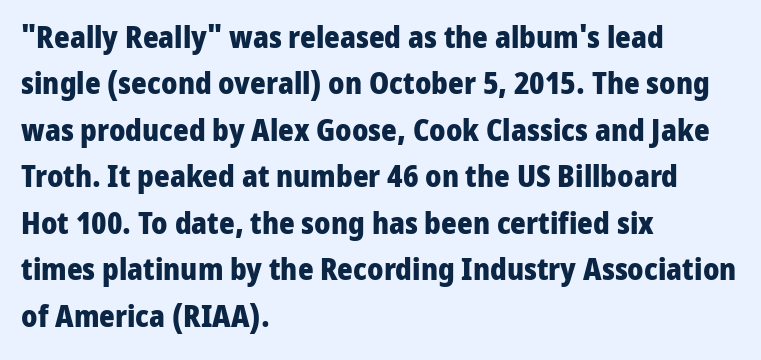
{"serif": "no", "italic": "no", "bold": "yes", "weight": "heavy", "width": "normal", "stroke_contrast": "low", "x_height": "medium", "monospaced": "no", "underline": "no", "align": "left", "line_spacing": "normal", "line_spacing_ratio": 1.55, "letter_spacing": "normal", "letter_spacing_em": 0.0, "glyph_px": 30}
